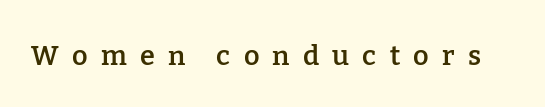
{"italic": "no", "bold": "semi", "underline": "no", "letter_spacing": "wide", "letter_spacing_em": 0.49, "glyph_px": 27}
